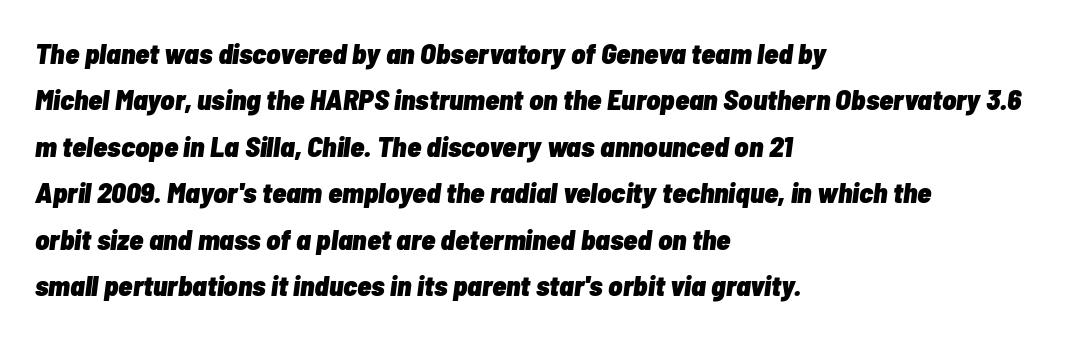
Q: Is the text bold? A: Yes.
Q: Is the text italic (slanted)? A: Yes, it leans right by about 7 degrees.
Q: Is the text underlined? A: No.
Q: How is the paragraph aligned? A: Left-aligned.
Q: Is the spacing between letters normal or unusually wide? A: Normal.
Q: Is the spacing between lines tight, normal or loose? A: Normal.
Q: Width (condensed, normal, or wide)? A: Condensed.
Q: Stroke contrast? A: Low.
Q: x-height? A: Medium.
Q: Monospaced? A: No.
